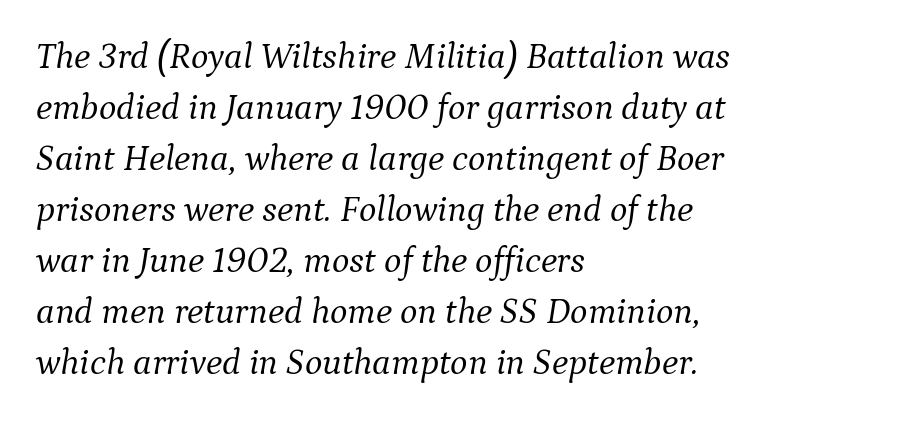
Between one letter and the next there's only the usual sliver of space. The font's italic variant was chosen for this text. The paragraph has a hard left edge and a soft right edge. The space between consecutive lines is moderate. The letters advance in unequal steps, a hallmark of proportional type. The typeface has the unassuming heft of standard copy or less.
